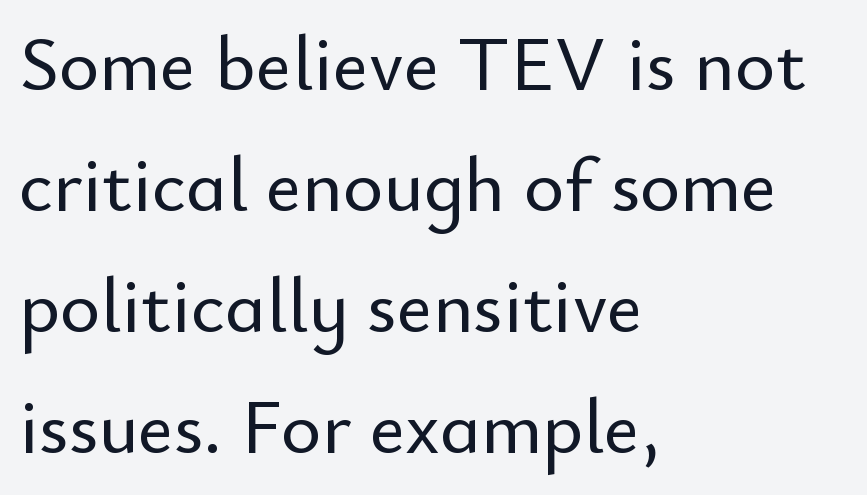
Q: Is the text italic (slanted)? A: No, it is upright.
Q: Is the typeface a serif or a sans-serif typeface? A: Sans-serif.
Q: Is the text underlined? A: No.
Q: How is the paragraph aligned? A: Left-aligned.
Q: Is the spacing between letters normal or unusually wide? A: Normal.
Q: Is the spacing between lines tight, normal or loose? A: Normal.
Q: Width (condensed, normal, or wide)? A: Normal.
Q: Stroke contrast? A: Low.
Q: x-height? A: Small.
Q: Monospaced? A: No.
